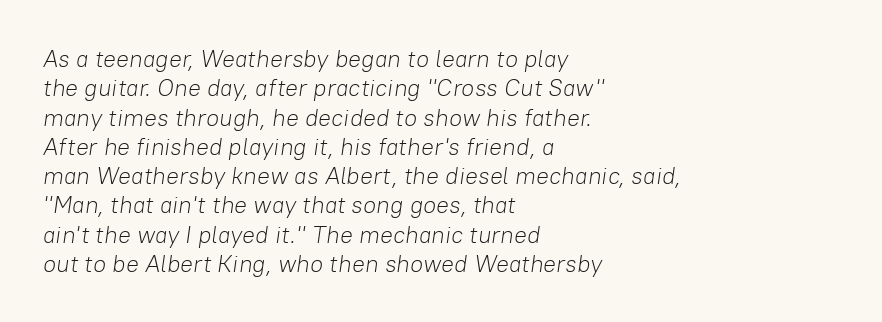
{"italic": "yes", "lean": "right", "slant_degrees": 8, "bold": "no", "underline": "no", "align": "left", "line_spacing_ratio": 1.22, "letter_spacing": "normal", "letter_spacing_em": 0.0, "glyph_px": 24}
